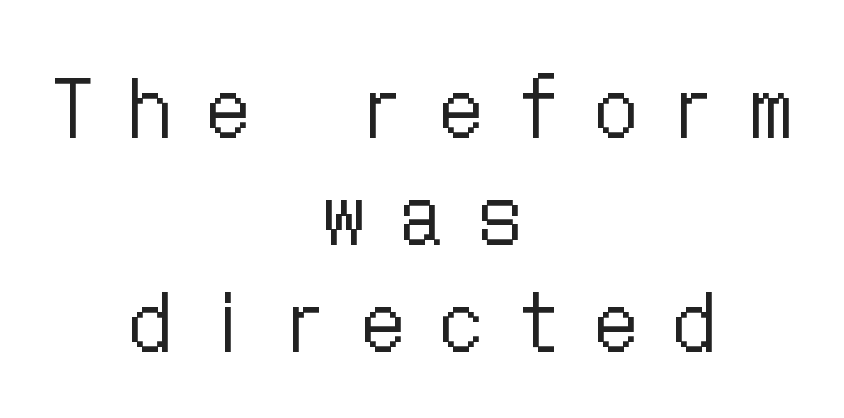
The image shows 80 px regular-weight, condensed type, upright; set centered, normal line spacing (1.34x), unusually wide letter spacing (+0.47 em), not underlined; low stroke contrast and a medium x-height.
